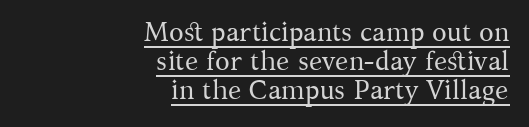
{"italic": "no", "bold": "no", "underline": "yes", "align": "right", "line_spacing": "tight", "line_spacing_ratio": 1.07, "letter_spacing": "normal", "letter_spacing_em": 0.0, "glyph_px": 27}
